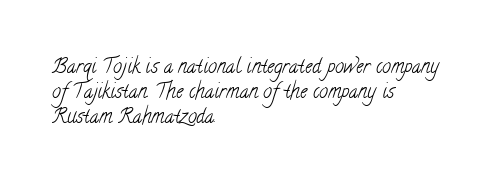
{"bold": "no", "underline": "no", "align": "left", "line_spacing_ratio": 1.24, "letter_spacing": "normal", "letter_spacing_em": 0.0, "glyph_px": 20}
